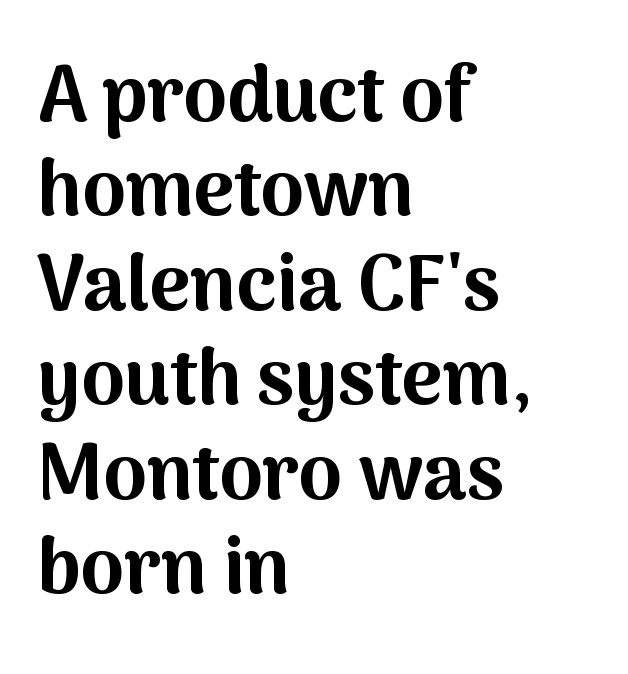
The font's upright variant was chosen for this text. What weight is shown? A full bold with thick strokes. The foot of each line stays bare and open. Typeset ragged right — the left edge is the straight one. Regarding serifs, this sample does without them.
